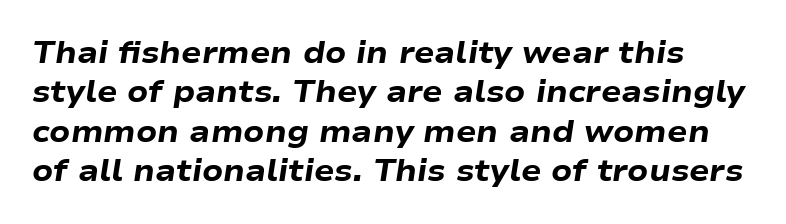
Q: Is the text bold? A: Yes.
Q: Is the text italic (slanted)? A: Yes, it leans right by about 9 degrees.
Q: Is the text underlined? A: No.
Q: Is the spacing between letters normal or unusually wide? A: Normal.
Q: Is the spacing between lines tight, normal or loose? A: Normal.
Q: Width (condensed, normal, or wide)? A: Wide.
Q: Stroke contrast? A: Low.
Q: x-height? A: Medium.
Q: Monospaced? A: No.
